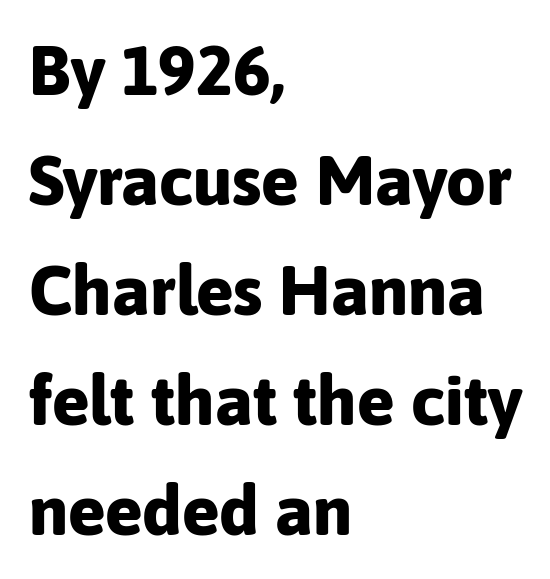
{"serif": "no", "italic": "no", "bold": "yes", "weight": "bold", "width": "normal", "stroke_contrast": "low", "x_height": "medium", "monospaced": "no", "underline": "no", "align": "left", "line_spacing": "normal", "line_spacing_ratio": 1.57, "letter_spacing": "normal", "letter_spacing_em": 0.0, "glyph_px": 70}
